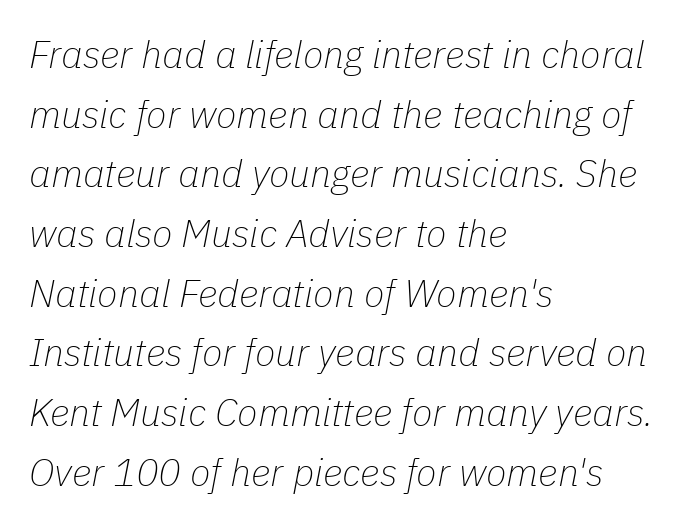
Leftover space on each line is placed entirely after the last word. You can tell it's italic because the verticals aren't actually vertical. Do the characters align in a grid? No, the font is proportional. This sample keeps an unexceptional amount of space between lines. The words here are not underlined. These lines keep a tight, regular rhythm from letter to letter.
